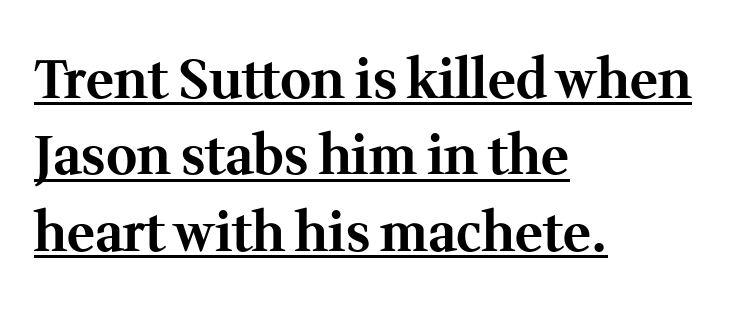
Q: Is the text bold? A: Yes.
Q: Is the text italic (slanted)? A: No, it is upright.
Q: Is the typeface a serif or a sans-serif typeface? A: Serif.
Q: Is the text underlined? A: Yes.
Q: How is the paragraph aligned? A: Left-aligned.
Q: Is the spacing between letters normal or unusually wide? A: Normal.
Q: Is the spacing between lines tight, normal or loose? A: Normal.
Q: Width (condensed, normal, or wide)? A: Normal.
Q: Stroke contrast? A: Medium.
Q: x-height? A: Medium.
Q: Monospaced? A: No.
